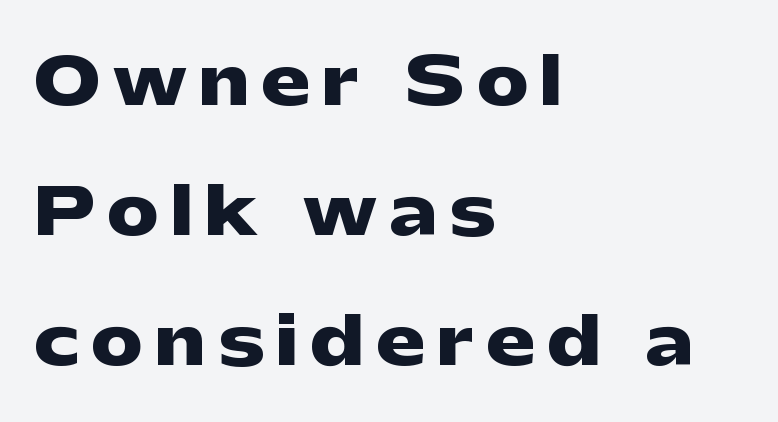
Left-aligned paragraph, ragged on the right. Character widths vary here, with narrow letters taking less room than wide ones. Unlike a traditional serif, this face leaves its strokes unadorned. Widely set lines give the paragraph a tall, airy silhouette. Underlining? Definitely not there. Notice how the stems are strictly vertical — no italics here.
